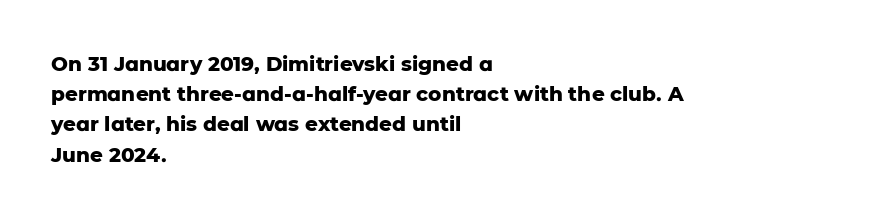
The image shows 20 px bold type, upright; set left-aligned, normal line spacing (1.51x), normal letter spacing, not underlined.
